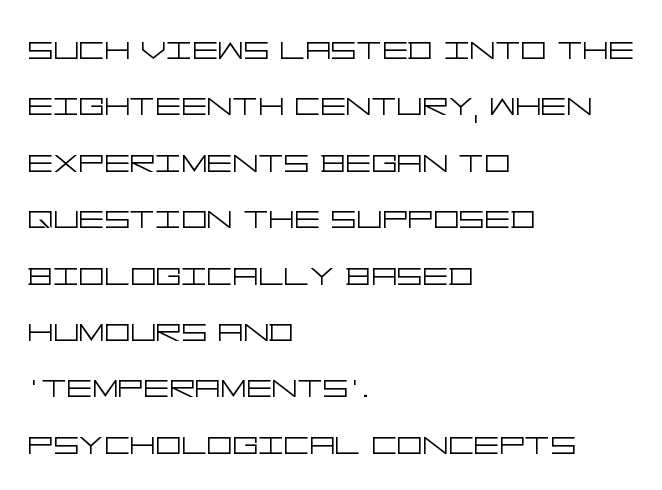
{"serif": "no", "italic": "no", "bold": "no", "weight": "light", "width": "wide", "stroke_contrast": "low", "x_height": "large", "underline": "no", "align": "left", "line_spacing": "normal", "line_spacing_ratio": 1.41, "letter_spacing": "normal", "letter_spacing_em": 0.0, "glyph_px": 40}
